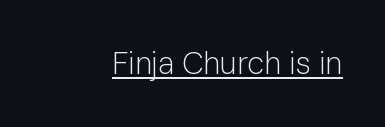
The image shows 31 px light sans-serif type, upright; set normal letter spacing, underlined; low stroke contrast and a medium x-height.
